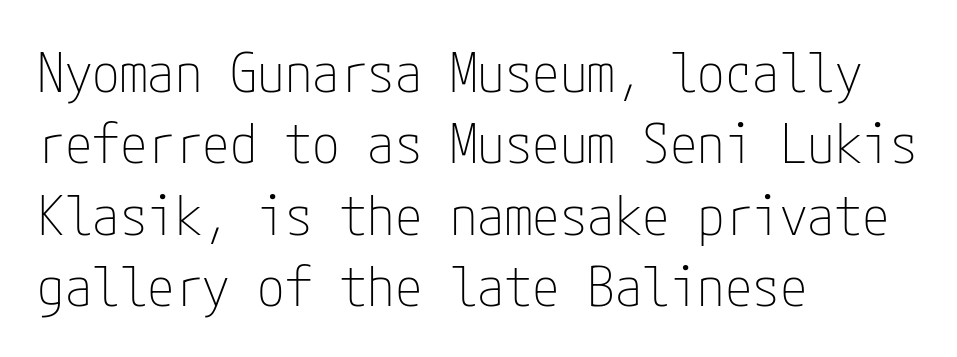
{"serif": "no", "italic": "no", "bold": "no", "weight": "thin", "width": "condensed", "stroke_contrast": "low", "x_height": "medium", "underline": "no", "align": "left", "line_spacing": "normal", "line_spacing_ratio": 1.3, "letter_spacing": "normal", "letter_spacing_em": 0.0, "glyph_px": 55}
